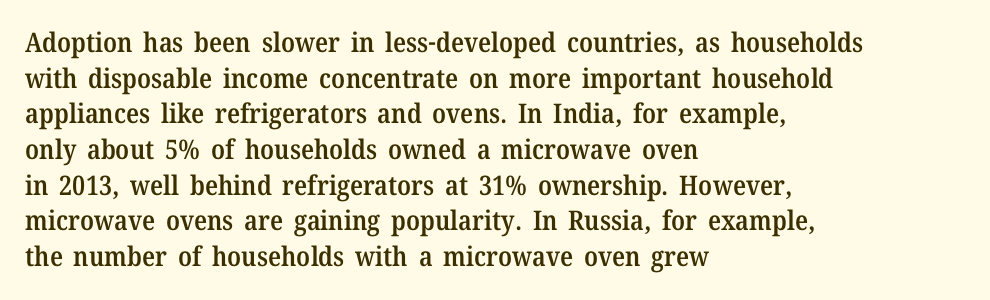
The image shows 27 px text type, upright; set left-aligned, normal line spacing (1.32x), normal letter spacing, not underlined.
